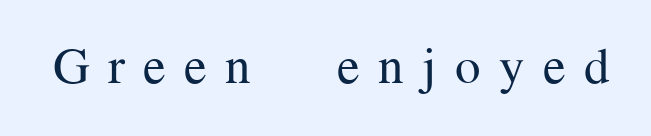
Think standard paragraph weight, or any step lighter than that. Honestly, there is no underline to notice here at all. The characters display serif detailing at their extremities. Every stem runs plumb, perpendicular to the baseline. The tracking reads as deliberately expanded to a designer's eye. Character widths vary here, with narrow letters taking less room than wide ones.
